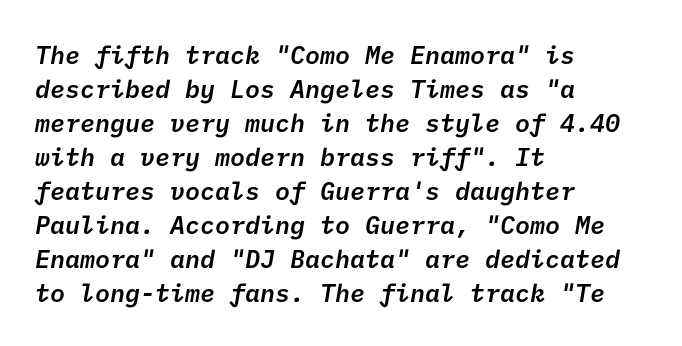
Q: Is the text bold? A: Semi-bold.
Q: Is the text underlined? A: No.
Q: How is the paragraph aligned? A: Left-aligned.
Q: Is the spacing between letters normal or unusually wide? A: Normal.
Q: Is the spacing between lines tight, normal or loose? A: Normal.
